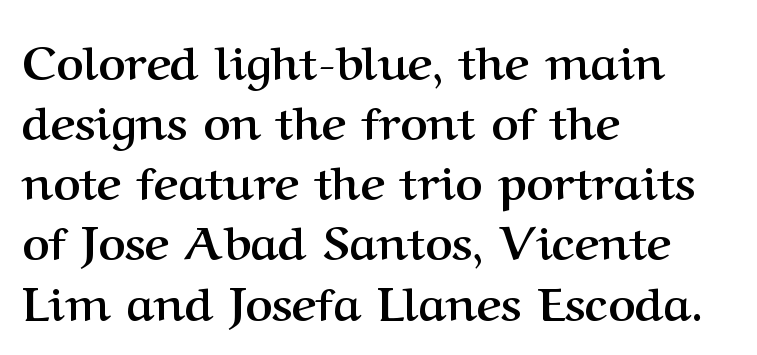
The image shows 47 px semibold serif type, upright; set left-aligned, normal line spacing (1.28x), normal letter spacing, not underlined; medium stroke contrast and a medium x-height.
